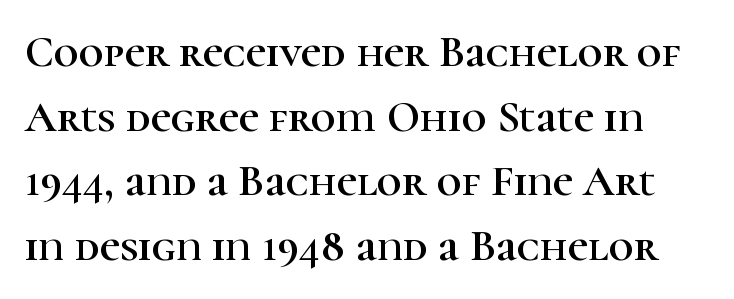
Q: Is the text italic (slanted)? A: No, it is upright.
Q: Is the typeface a serif or a sans-serif typeface? A: Serif.
Q: Is the text underlined? A: No.
Q: Is the spacing between letters normal or unusually wide? A: Normal.
Q: Is the spacing between lines tight, normal or loose? A: Normal.
Q: Width (condensed, normal, or wide)? A: Normal.
Q: Stroke contrast? A: High.
Q: x-height? A: Medium.
Q: Monospaced? A: No.
